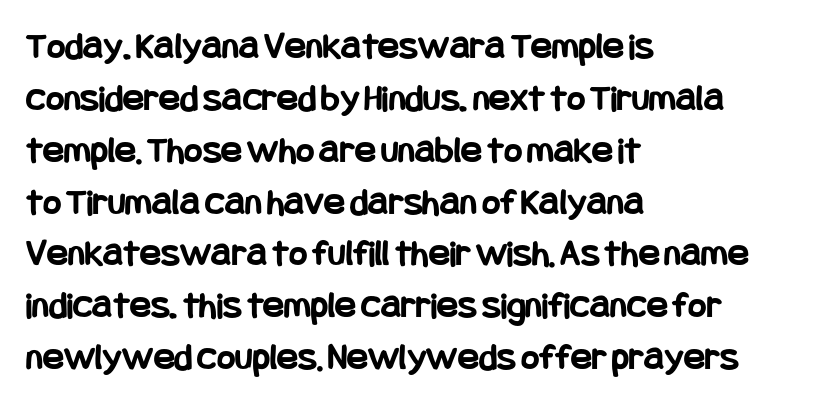
{"serif": "no", "italic": "no", "bold": "yes", "weight": "bold", "width": "condensed", "stroke_contrast": "low", "x_height": "large", "underline": "no", "align": "left", "line_spacing": "normal", "line_spacing_ratio": 1.33, "letter_spacing": "normal", "letter_spacing_em": 0.0, "glyph_px": 39}
